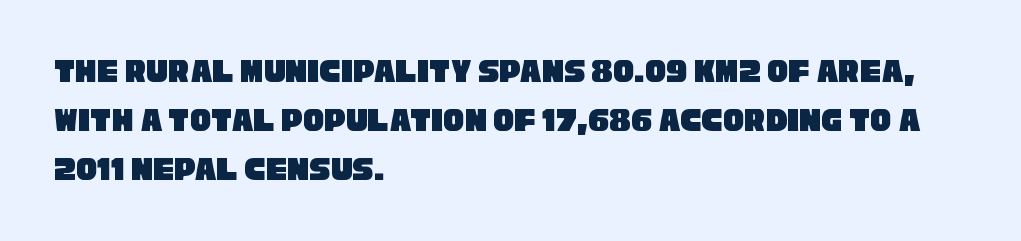
Character widths vary here, with narrow letters taking less room than wide ones. Rows of type keep a routine distance in the vertical direction. The text was rendered using a sans face with plain stroke endings. Decoration check: the copy has no underline. How are the letters spaced? Ordinarily, with no added tracking.
